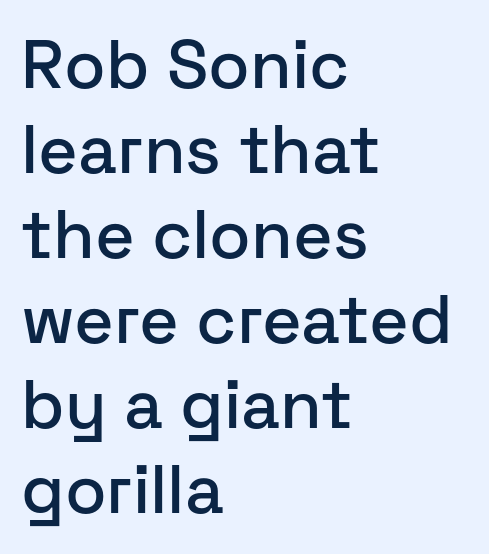
The rag falls on the right side of this text block. The face used here is proportionally spaced, like ordinary book or web type. The gap between lines stays unmarked. The letters stand upright; this is a roman face. What kind of face is this? One without serifs — a sans. Default kerning and tracking; the words read as compact shapes.
